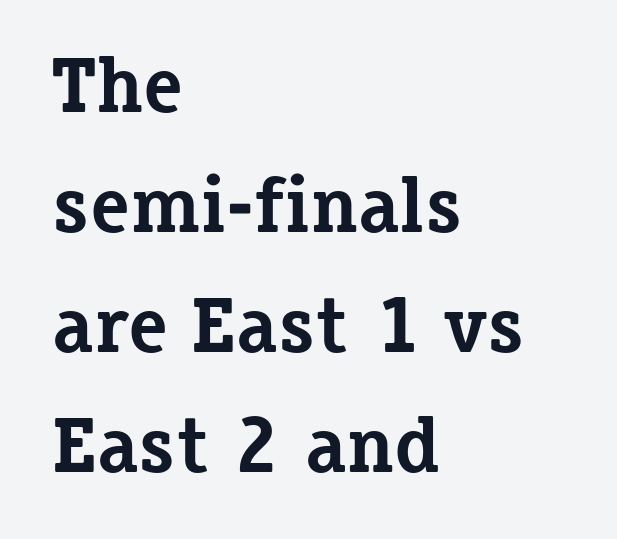
Q: Is the text bold? A: Yes.
Q: Is the text italic (slanted)? A: No, it is upright.
Q: Is the typeface a serif or a sans-serif typeface? A: Serif.
Q: Is the text underlined? A: No.
Q: How is the paragraph aligned? A: Left-aligned.
Q: Is the spacing between letters normal or unusually wide? A: Normal.
Q: Is the spacing between lines tight, normal or loose? A: Normal.
Q: Width (condensed, normal, or wide)? A: Normal.
Q: Stroke contrast? A: Low.
Q: x-height? A: Medium.
Q: Monospaced? A: No.
